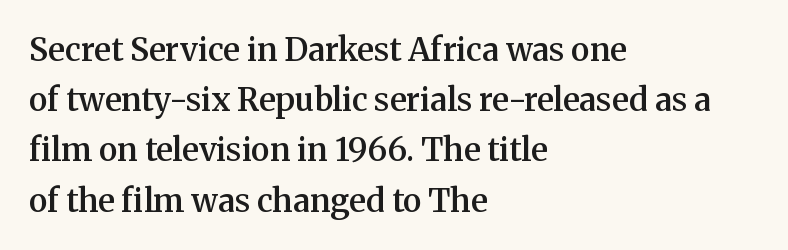
Think of a printed novel: that variable character pitch is what you see here. One glance says typical: line gaps are just what's usual. This sample uses an upright cut, with every glyph sitting square on the baseline. The typesetting leans somewhat heavy: a semibold.
